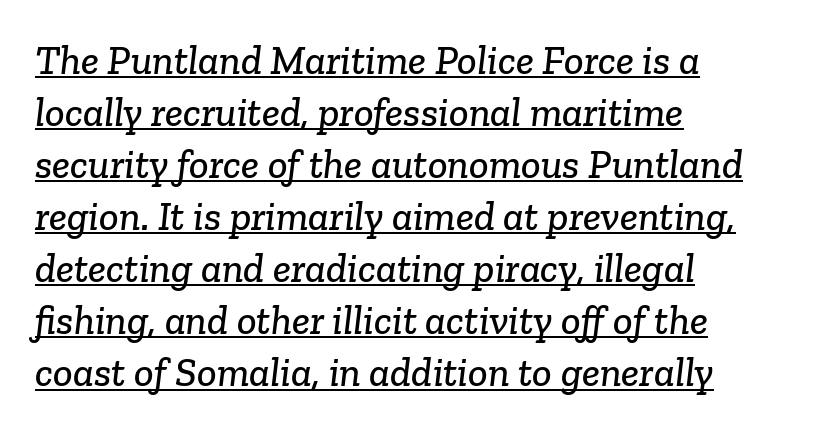
The image shows 41 px serif type; set left-aligned, normal line spacing (1.27x), normal letter spacing, underlined; low stroke contrast and a medium x-height.
